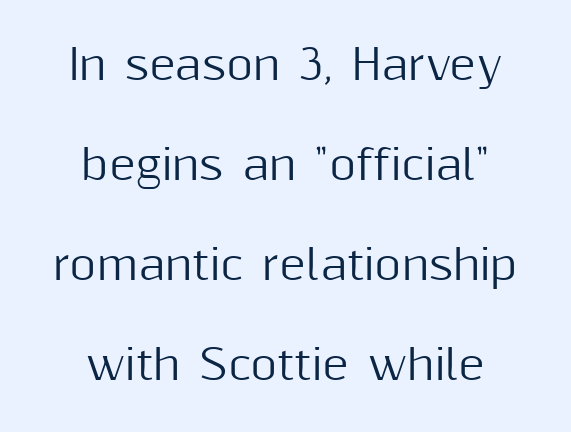
The image shows 41 px sans-serif type, upright; set centered, loose line spacing (2.44x), normal letter spacing, not underlined; medium stroke contrast and a medium x-height.
